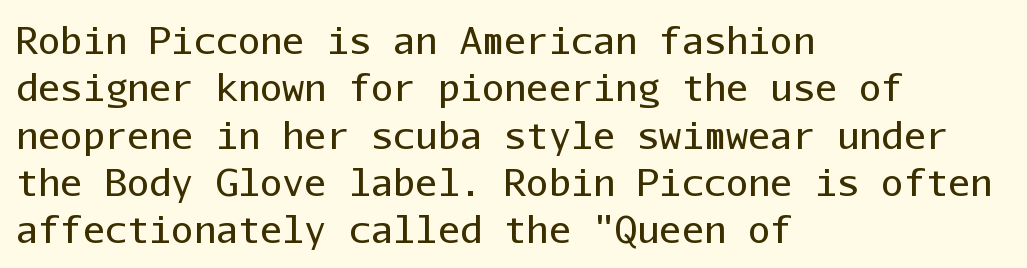
The image shows 37 px regular-weight sans-serif type, upright, monospaced; set left-aligned, normal line spacing (1.28x), normal letter spacing, not underlined; low stroke contrast and a medium x-height.
